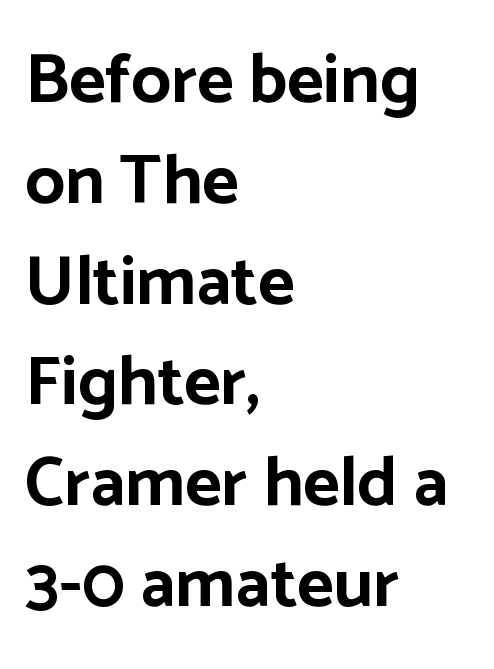
Q: Is the text bold? A: Yes.
Q: Is the text italic (slanted)? A: No, it is upright.
Q: Is the typeface a serif or a sans-serif typeface? A: Sans-serif.
Q: Is the text underlined? A: No.
Q: How is the paragraph aligned? A: Left-aligned.
Q: Is the spacing between letters normal or unusually wide? A: Normal.
Q: Is the spacing between lines tight, normal or loose? A: Normal.
Q: Width (condensed, normal, or wide)? A: Normal.
Q: Stroke contrast? A: Low.
Q: x-height? A: Medium.
Q: Monospaced? A: No.
